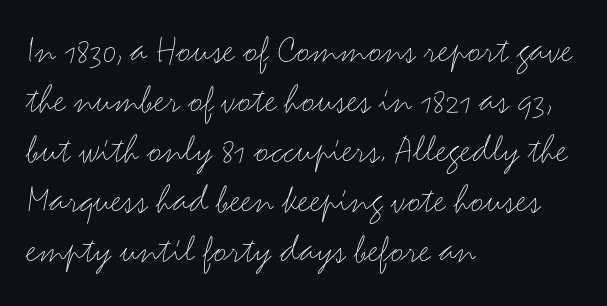
The image shows 41 px light, wide sans-serif type; set left-aligned, line spacing 1.22x, normal letter spacing, not underlined; medium stroke contrast and a small x-height.
